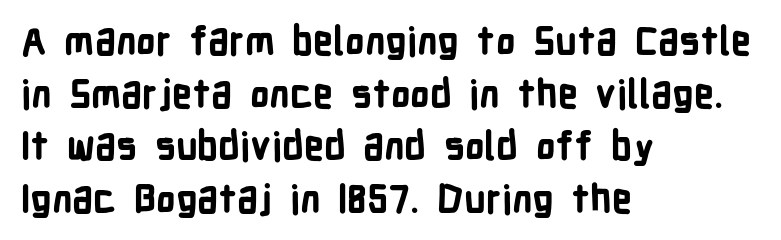
The image shows 39 px bold, condensed sans-serif type, upright; set left-aligned, normal line spacing (1.35x), normal letter spacing, not underlined; low stroke contrast and a medium x-height.
